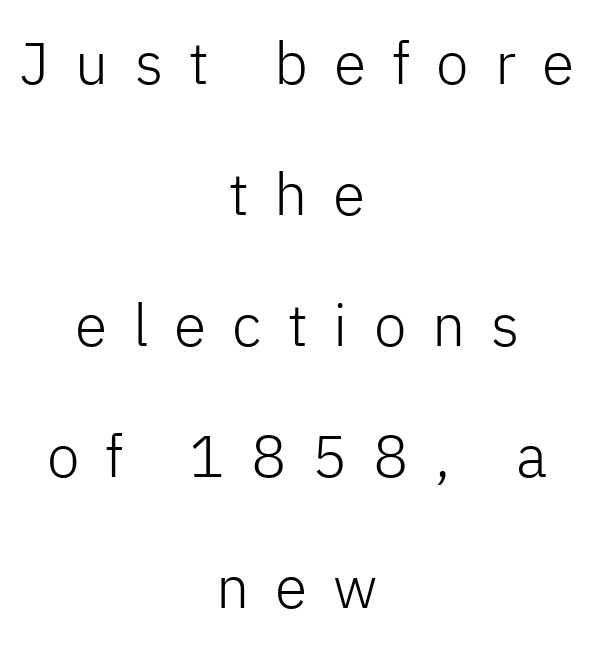
The image shows 59 px light sans-serif type, upright; set centered, loose line spacing (2.22x), unusually wide letter spacing (+0.44 em), not underlined; low stroke contrast and a medium x-height.
